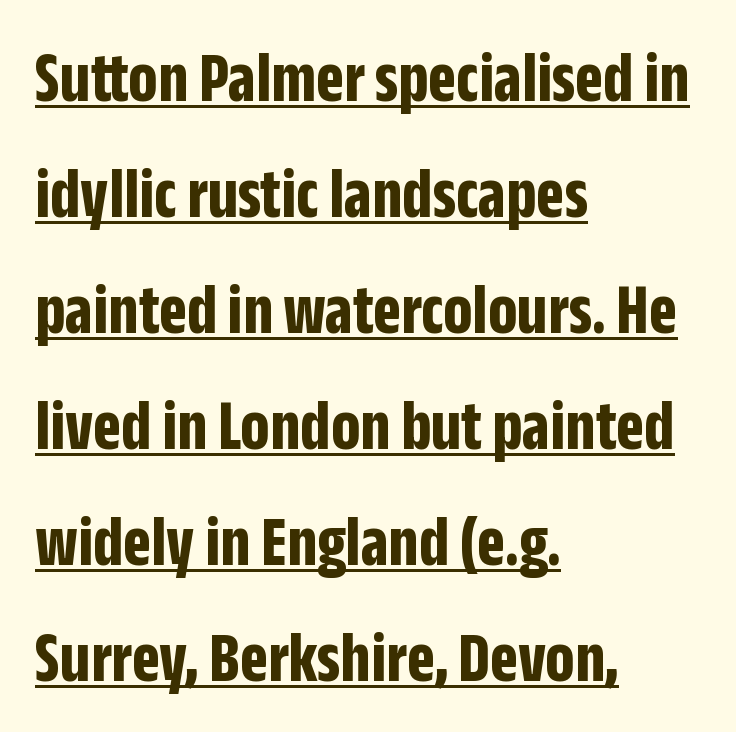
To sum up the face: it is a sans, with no serifs. Visually the block forms a straight wall on the left and a jagged coastline on the right. Characters follow at the spacing the type designer built in. Each letter keeps its own natural width here, so spacing adapts to shape.
